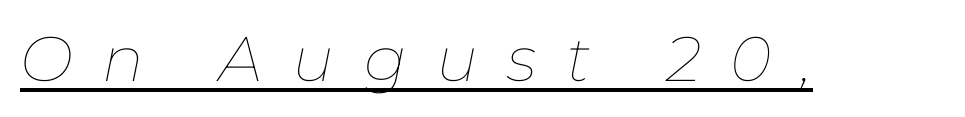
Think of a printed novel: that variable character pitch is what you see here. The typesetter has applied underlining to the passage shown. Italic: yes, the glyphs are oblique. The typesetting does not lean heavy: it is not bold.
